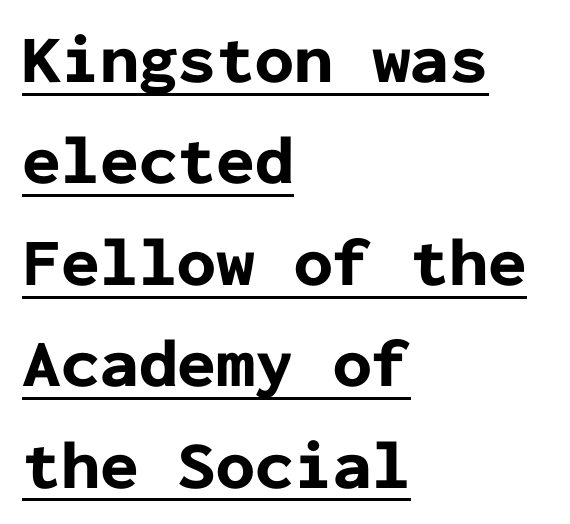
{"serif": "no", "italic": "no", "bold": "yes", "weight": "bold", "width": "normal", "stroke_contrast": "low", "x_height": "medium", "monospaced": "yes", "underline": "yes", "align": "left", "line_spacing": "normal", "line_spacing_ratio": 1.47, "letter_spacing": "normal", "letter_spacing_em": 0.0, "glyph_px": 69}
